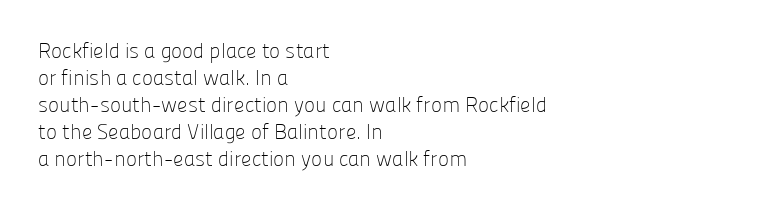
The image shows 21 px text type, upright; set left-aligned, normal line spacing (1.28x), normal letter spacing, not underlined.
